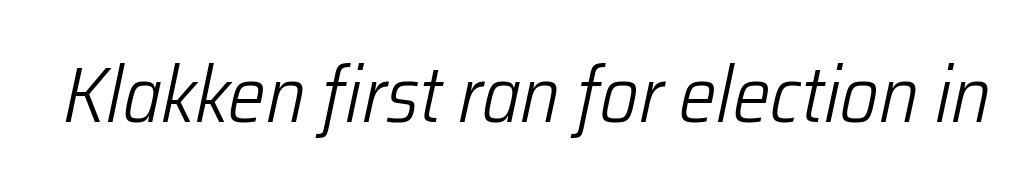
{"italic": "yes", "lean": "right", "slant_degrees": 12, "bold": "no", "weight": "light", "width": "condensed", "stroke_contrast": "low", "x_height": "medium", "monospaced": "no", "underline": "no", "letter_spacing": "normal", "letter_spacing_em": 0.0, "glyph_px": 79}
